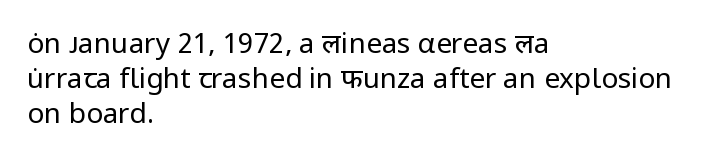
Visually the block forms a straight wall on the left and a jagged coastline on the right. Interline gaps are of average width in this sample. The font family rendered here belongs to the sans-serif group. No chunkiness to these letters — they're not bold. Style check: upright.
